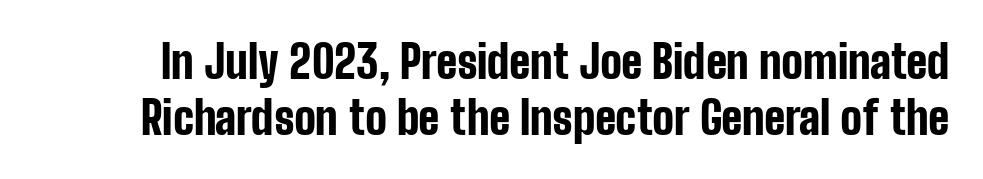
Looks like regular typesetting: each glyph gets only the width it needs. Examine the stroke ends and you'll find no serifs. Does the weight exceed regular? Yes, all the way to bold. Bare-footed words on every line.
